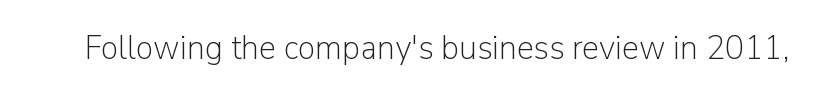
{"serif": "no", "italic": "no", "bold": "no", "weight": "light", "width": "normal", "stroke_contrast": "low", "x_height": "medium", "monospaced": "no", "underline": "no", "letter_spacing": "normal", "letter_spacing_em": 0.0, "glyph_px": 35}
